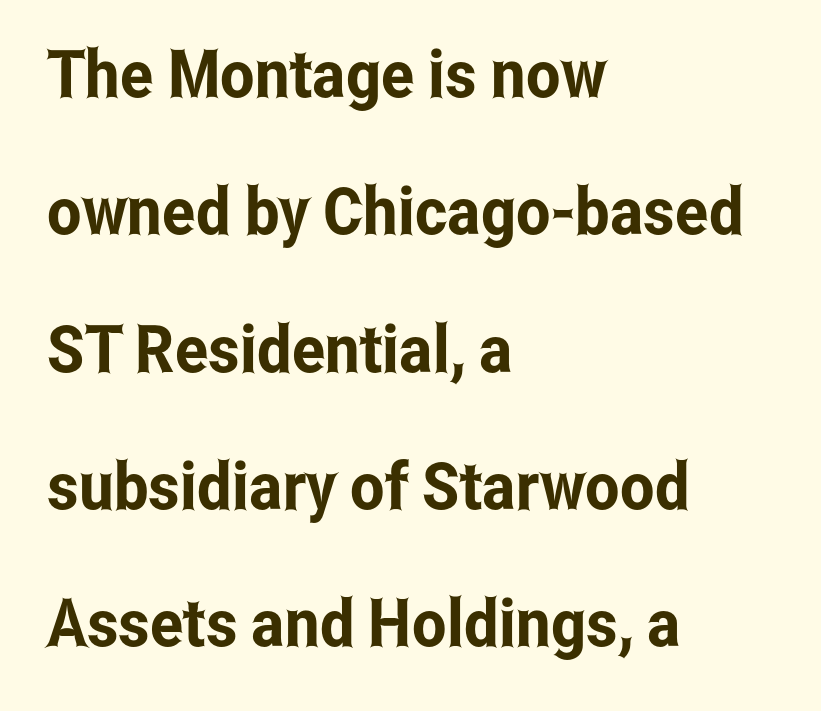
{"serif": "no", "italic": "no", "width": "condensed", "stroke_contrast": "low", "x_height": "medium", "monospaced": "no", "underline": "no", "align": "left", "line_spacing": "loose", "line_spacing_ratio": 2.08, "letter_spacing": "normal", "letter_spacing_em": 0.0, "glyph_px": 66}
